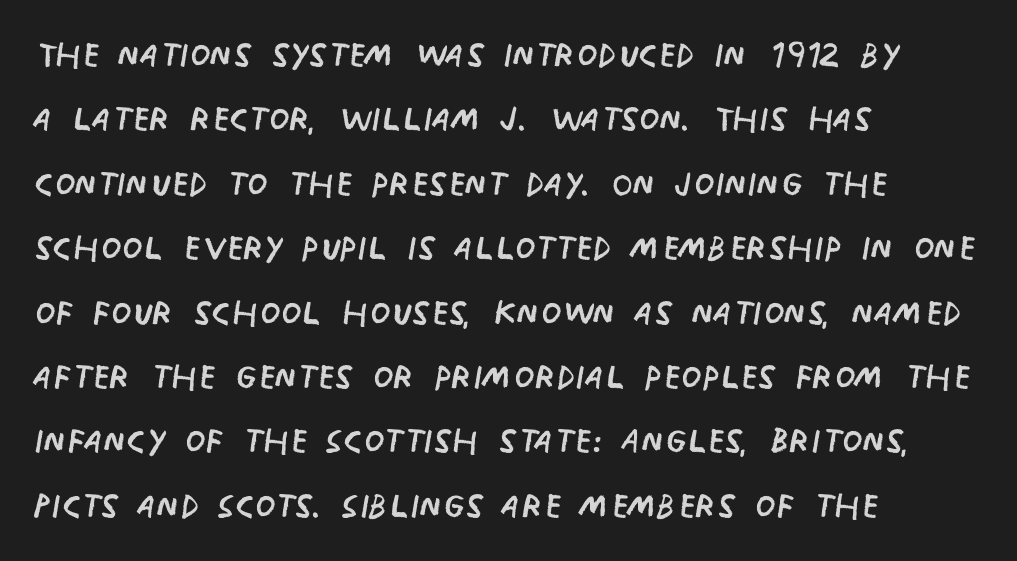
This is sans-serif lettering, the kind often seen on screens and signage. The rag falls on the right side of this text block. The typeface has the unassuming heft of standard copy or less. Anything drawn beneath the words? Only blank space. Vertical spacing — default.
